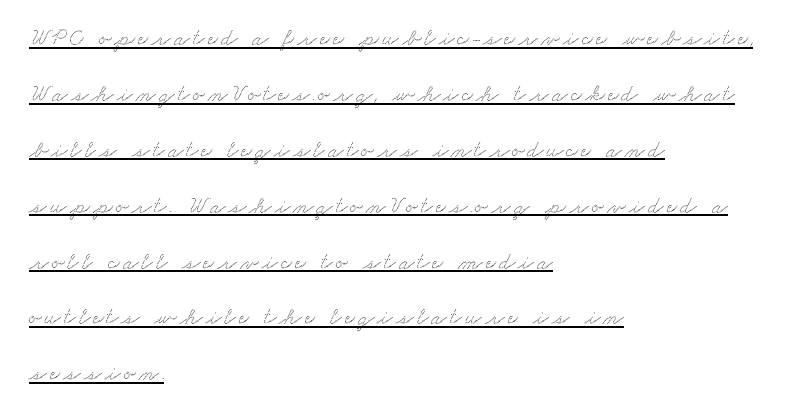
Line spacing here is loose. Compared with undecorated copy, this sample adds a rule below the words. A classic flush-left, rag-right setting is used for this passage.
